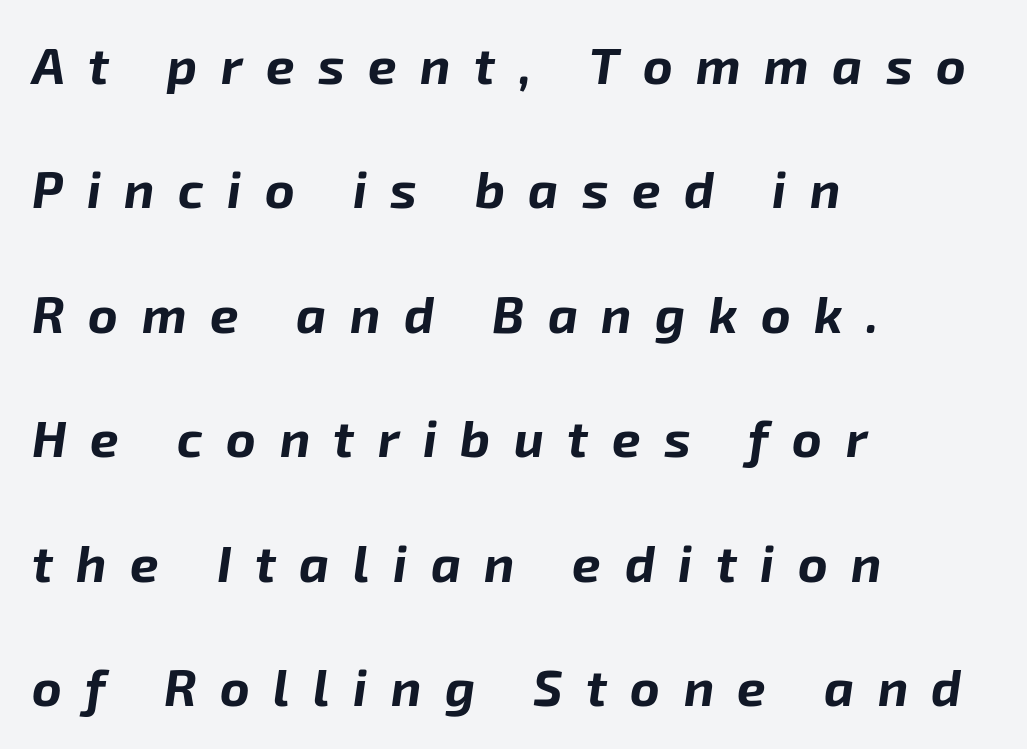
{"italic": "yes", "lean": "right", "slant_degrees": 8, "bold": "yes", "weight": "bold", "width": "normal", "stroke_contrast": "low", "x_height": "medium", "monospaced": "no", "underline": "no", "align": "left", "line_spacing": "loose", "line_spacing_ratio": 2.44, "letter_spacing": "wide", "letter_spacing_em": 0.46, "glyph_px": 51}
